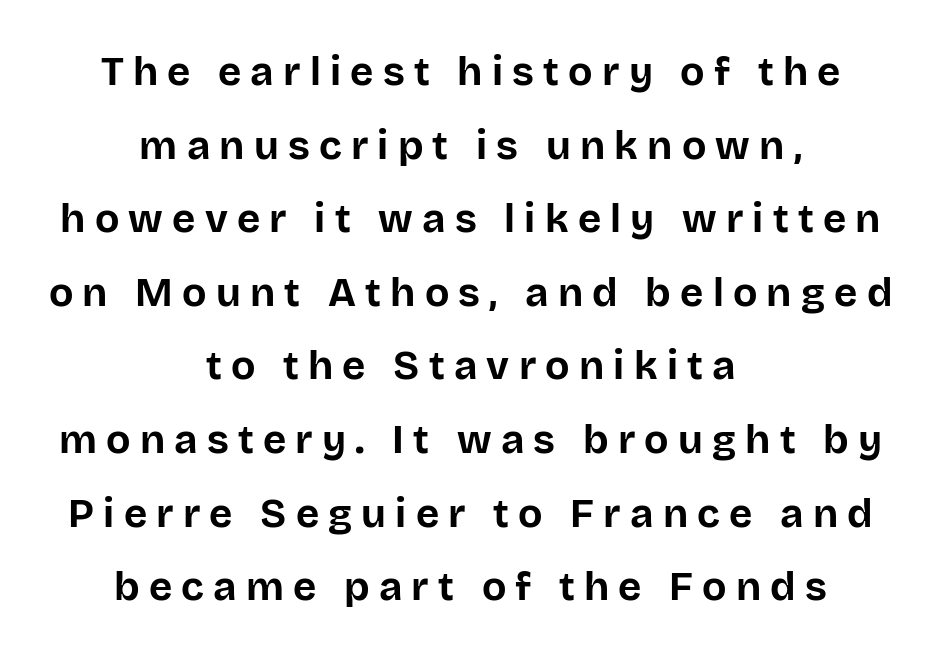
Words appear elongated and porous because spacing is wide. Rule under the text: the space is simply empty. The rendering uses a bold face; every stroke is thick and dark. If you drew a line through each stem, it would be perfectly vertical. Does the type have serifs? No, each stem ends abruptly. Horizontal alignment here is central, giving a formal, balanced look.
